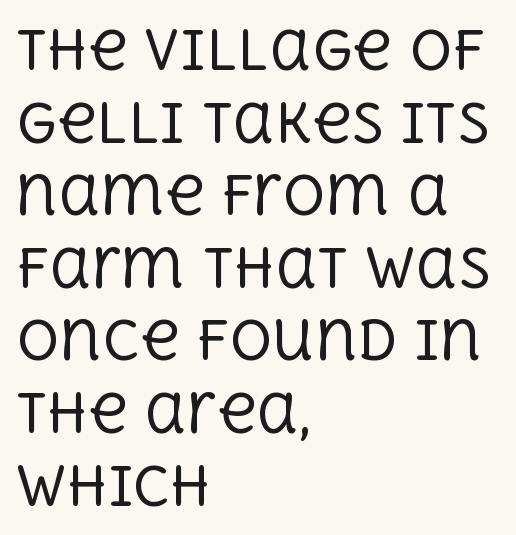
The image shows 53 px regular-weight serif type, upright; set left-aligned, normal line spacing (1.37x), normal letter spacing, not underlined; a large x-height.
